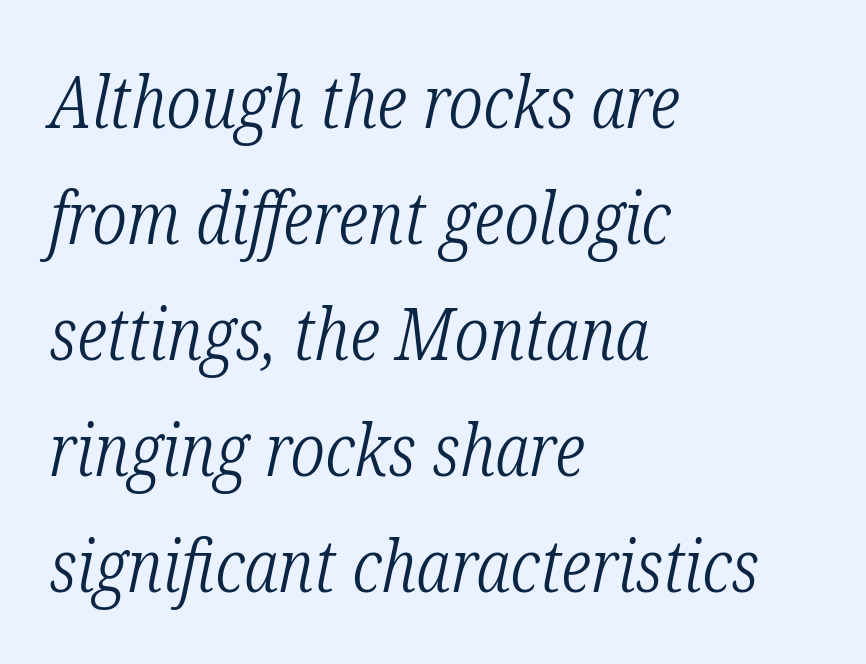
Q: Is the text bold? A: No.
Q: Is the text italic (slanted)? A: Yes, it leans right by about 12 degrees.
Q: Is the typeface a serif or a sans-serif typeface? A: Serif.
Q: Is the text underlined? A: No.
Q: How is the paragraph aligned? A: Left-aligned.
Q: Is the spacing between letters normal or unusually wide? A: Normal.
Q: Is the spacing between lines tight, normal or loose? A: Normal.
Q: Width (condensed, normal, or wide)? A: Condensed.
Q: Stroke contrast? A: Low.
Q: x-height? A: Medium.
Q: Monospaced? A: No.
